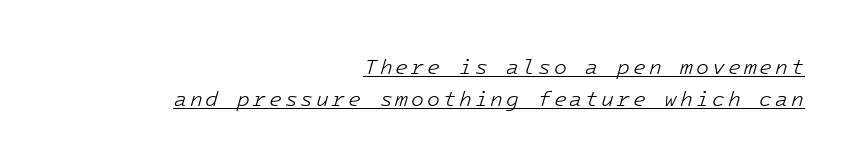
Q: Is the text bold? A: No.
Q: Is the text italic (slanted)? A: Yes, it leans right by about 16 degrees.
Q: Is the text underlined? A: Yes.
Q: How is the paragraph aligned? A: Right-aligned.
Q: Is the spacing between lines tight, normal or loose? A: Normal.
